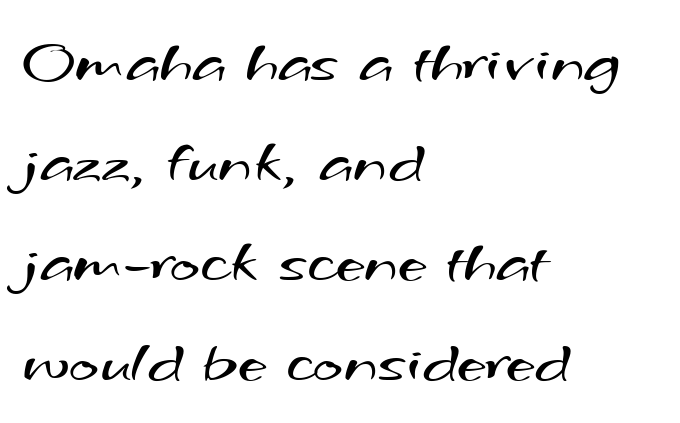
Q: Is the text bold? A: No.
Q: Is the typeface a serif or a sans-serif typeface? A: Sans-serif.
Q: Is the text underlined? A: No.
Q: How is the paragraph aligned? A: Left-aligned.
Q: Is the spacing between letters normal or unusually wide? A: Normal.
Q: Is the spacing between lines tight, normal or loose? A: Normal.
Q: Width (condensed, normal, or wide)? A: Wide.
Q: Stroke contrast? A: Medium.
Q: x-height? A: Small.
Q: Monospaced? A: No.
